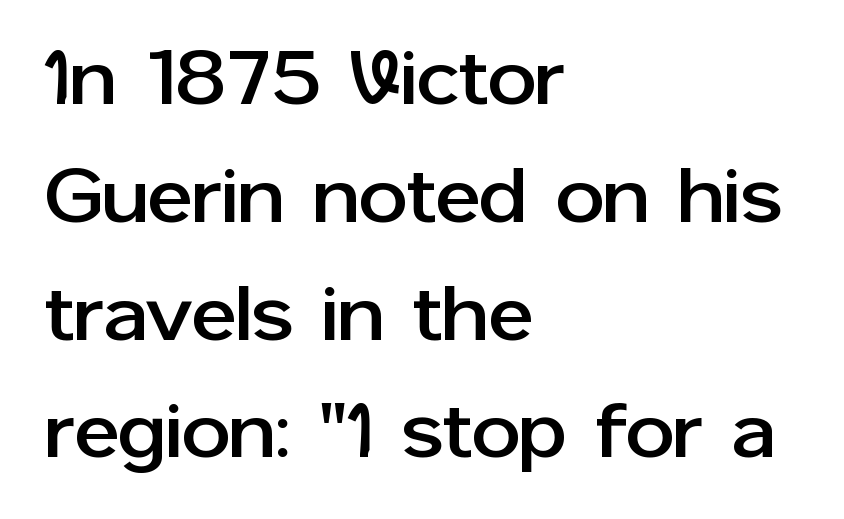
Q: Is the text italic (slanted)? A: No, it is upright.
Q: Is the typeface a serif or a sans-serif typeface? A: Sans-serif.
Q: Is the text underlined? A: No.
Q: How is the paragraph aligned? A: Left-aligned.
Q: Is the spacing between letters normal or unusually wide? A: Normal.
Q: Is the spacing between lines tight, normal or loose? A: Normal.
Q: Width (condensed, normal, or wide)? A: Normal.
Q: Stroke contrast? A: Low.
Q: x-height? A: Medium.
Q: Monospaced? A: No.
